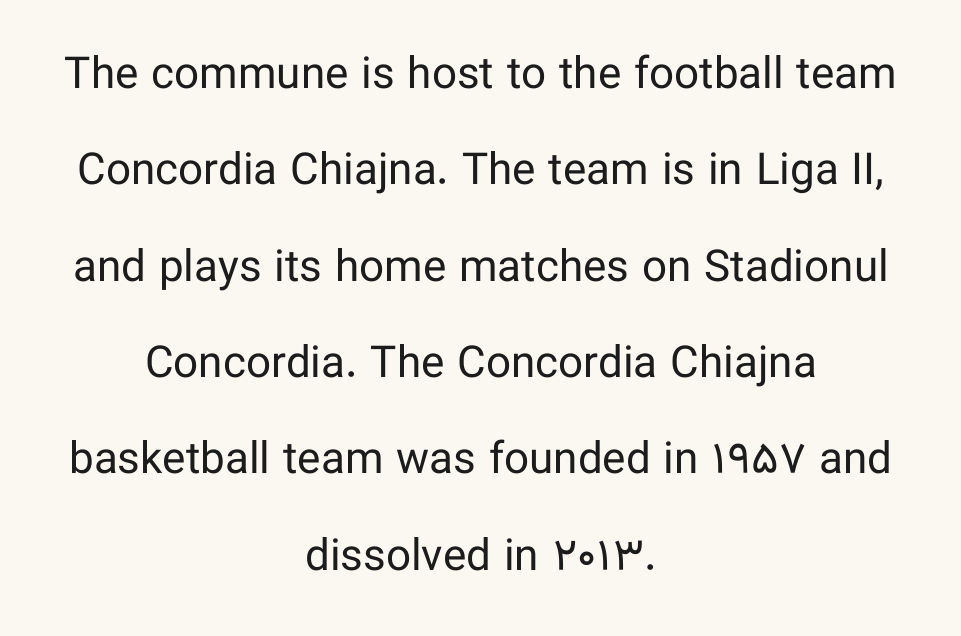
Letters rest on an invisible, unmarked baseline. Italic: no, the glyphs are upright roman. Does the copy run flush right? No — it is centered line by line. Think of a printed novel: that variable character pitch is what you see here. Line spacing here is loose. Nothing heavy about these letters — not bold at all.
